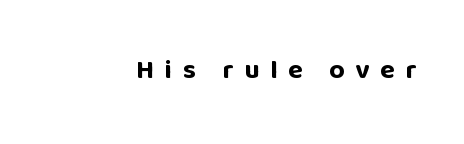
Q: Is the text bold? A: Yes.
Q: Is the text italic (slanted)? A: No, it is upright.
Q: Is the text underlined? A: No.
Q: Is the spacing between letters normal or unusually wide? A: Unusually wide.
